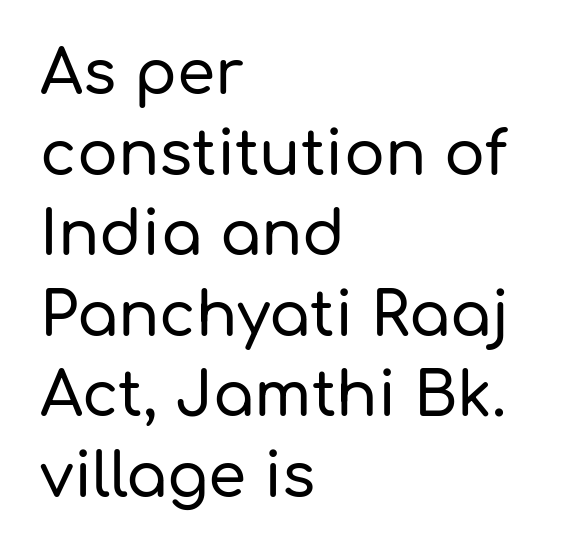
{"serif": "no", "italic": "no", "width": "normal", "stroke_contrast": "low", "x_height": "medium", "monospaced": "no", "underline": "no", "align": "left", "line_spacing": "normal", "line_spacing_ratio": 1.32, "letter_spacing": "normal", "letter_spacing_em": 0.0, "glyph_px": 61}
